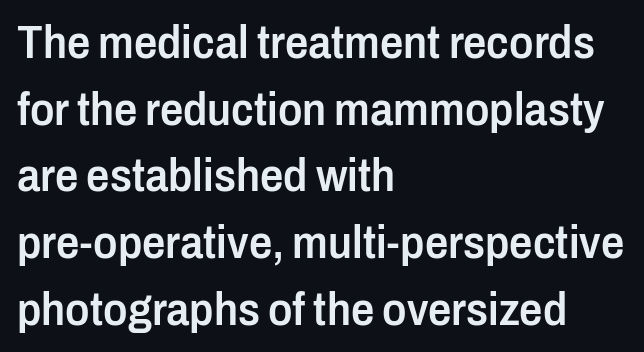
{"serif": "no", "italic": "no", "bold": "semi", "weight": "semibold", "width": "condensed", "stroke_contrast": "low", "x_height": "medium", "monospaced": "no", "underline": "no", "align": "left", "line_spacing": "normal", "line_spacing_ratio": 1.45, "letter_spacing": "normal", "letter_spacing_em": 0.0, "glyph_px": 46}
